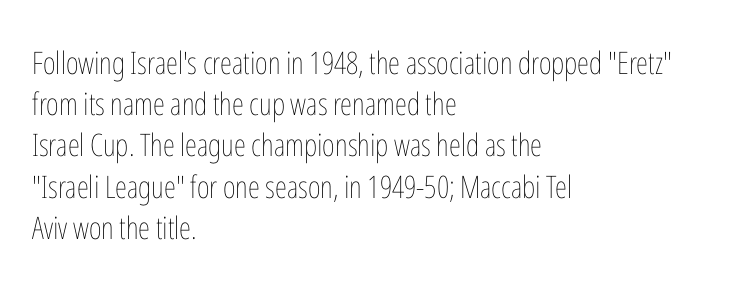
Q: Is the text bold? A: No.
Q: Is the text italic (slanted)? A: No, it is upright.
Q: Is the text underlined? A: No.
Q: How is the paragraph aligned? A: Left-aligned.
Q: Is the spacing between letters normal or unusually wide? A: Normal.
Q: Is the spacing between lines tight, normal or loose? A: Normal.
Q: Width (condensed, normal, or wide)? A: Condensed.
Q: Stroke contrast? A: Low.
Q: x-height? A: Medium.
Q: Monospaced? A: No.
